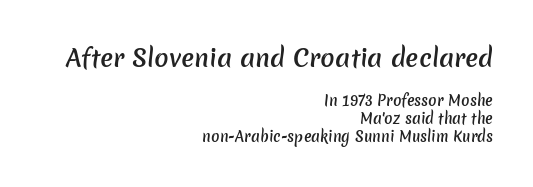
{"bold": "semi", "underline": "no", "align": "right", "line_spacing": "normal", "line_spacing_ratio": 1.28, "letter_spacing": "normal", "letter_spacing_em": 0.0, "larger_block": "first", "size_ratio": 1.71, "glyph_px": 24}
